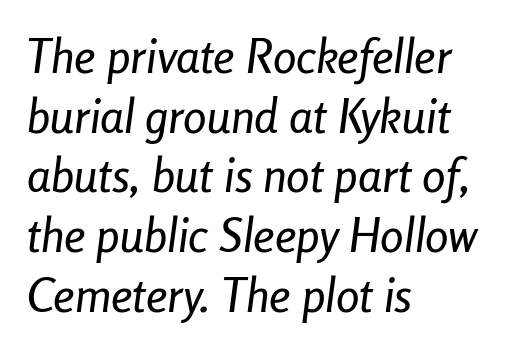
Quick note: italic. Spacing verdict: proportional, widths tailored to each character. Words appear dense and cohesive because spacing is normal. Quick note: underline off.
